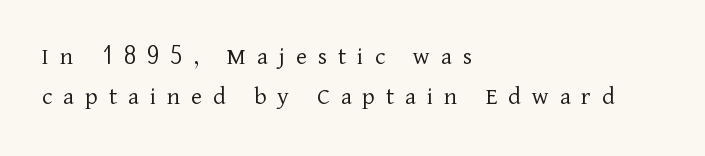
The image shows 26 px text type, upright; set left-aligned, normal line spacing (1.54x), unusually wide letter spacing (+0.42 em), not underlined.
